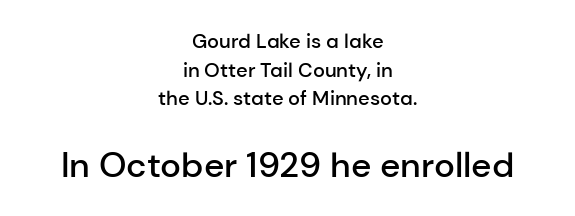
{"serif": "no", "italic": "no", "bold": "semi", "weight": "semibold", "width": "normal", "stroke_contrast": "low", "x_height": "medium", "monospaced": "no", "underline": "no", "align": "center", "line_spacing": "normal", "line_spacing_ratio": 1.43, "letter_spacing": "normal", "letter_spacing_em": 0.0, "larger_block": "second", "size_ratio": 1.75, "glyph_px": 35}
